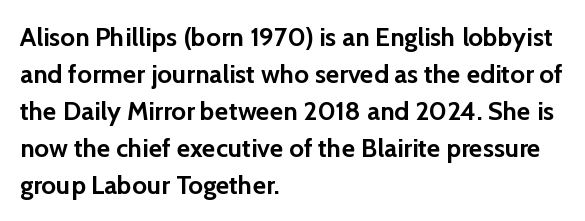
The image shows 26 px bold type, upright; set left-aligned, normal line spacing (1.42x), normal letter spacing, not underlined.
